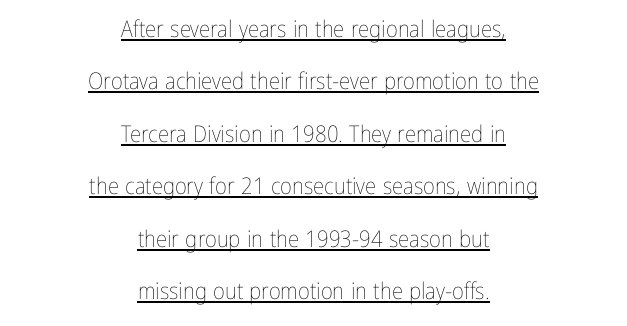
On a weight scale, this lands at 450 or below. Somebody hit Ctrl+U on this one — the words are underlined. Rows of type keep a wide berth in the vertical direction. The lettering holds an erect, upright posture throughout. Each line is balanced around a shared central axis. Default kerning and tracking; the words read as compact shapes.
